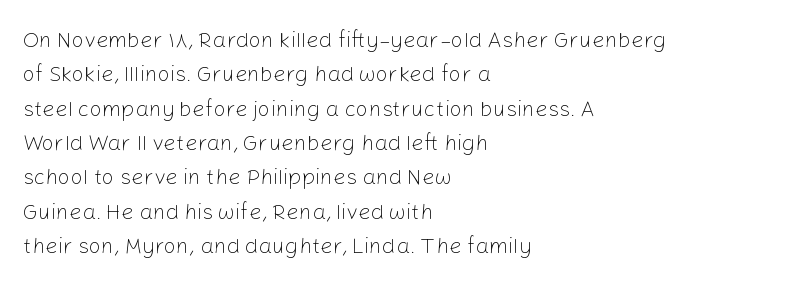
The image shows 22 px text type, upright; set left-aligned, normal line spacing (1.56x), normal letter spacing, not underlined.
